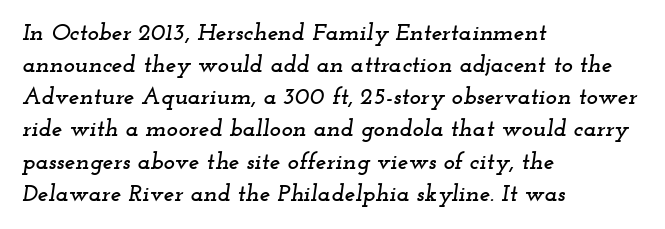
{"italic": "yes", "lean": "right", "slant_degrees": 12, "underline": "no", "align": "left", "line_spacing": "normal", "line_spacing_ratio": 1.34, "letter_spacing": "normal", "letter_spacing_em": 0.0, "glyph_px": 24}
